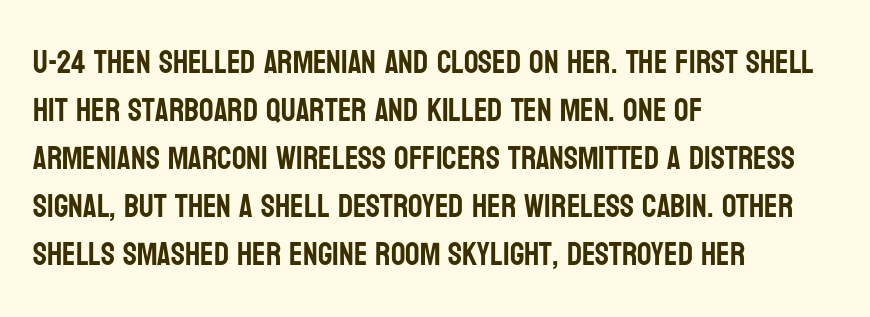
{"serif": "no", "italic": "no", "width": "condensed", "stroke_contrast": "low", "x_height": "large", "monospaced": "no", "underline": "no", "align": "left", "line_spacing": "normal", "line_spacing_ratio": 1.5, "letter_spacing": "normal", "letter_spacing_em": 0.0, "glyph_px": 32}
